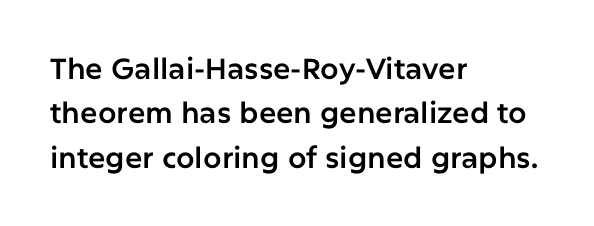
{"serif": "no", "italic": "no", "width": "normal", "stroke_contrast": "low", "x_height": "medium", "monospaced": "no", "underline": "no", "align": "left", "line_spacing": "normal", "line_spacing_ratio": 1.53, "letter_spacing": "normal", "letter_spacing_em": 0.0, "glyph_px": 29}
